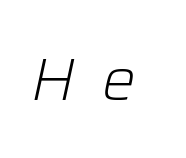
Observe the lean: these are italic letterforms. The face used here is rendered with a markedly widened letterfit. The face looks like a standard text weight, possibly lighter. Decoration check: the copy has no underline. The rendering uses natural spacing where letterforms have individual widths.
